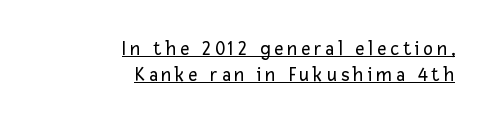
Q: Is the text bold? A: No.
Q: Is the text italic (slanted)? A: No, it is upright.
Q: Is the text underlined? A: Yes.
Q: How is the paragraph aligned? A: Right-aligned.
Q: Is the spacing between letters normal or unusually wide? A: Unusually wide.
Q: Is the spacing between lines tight, normal or loose? A: Normal.
